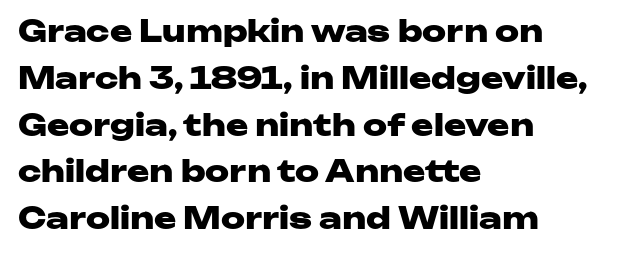
Q: Is the text bold? A: Yes.
Q: Is the text italic (slanted)? A: No, it is upright.
Q: Is the typeface a serif or a sans-serif typeface? A: Sans-serif.
Q: Is the text underlined? A: No.
Q: How is the paragraph aligned? A: Left-aligned.
Q: Is the spacing between letters normal or unusually wide? A: Normal.
Q: Is the spacing between lines tight, normal or loose? A: Normal.
Q: Width (condensed, normal, or wide)? A: Wide.
Q: Stroke contrast? A: Low.
Q: x-height? A: Medium.
Q: Monospaced? A: No.
